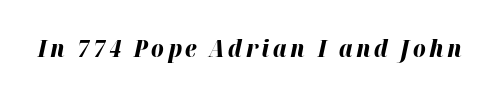
Observe the lean: these are italic letterforms. Each glyph is drawn with heavy, bold strokes. Honestly, there is no underline to notice here at all.
